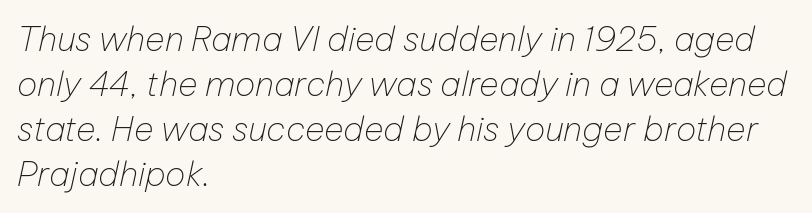
{"italic": "yes", "lean": "right", "slant_degrees": 12, "bold": "no", "weight": "thin", "width": "normal", "stroke_contrast": "low", "x_height": "medium", "monospaced": "no", "underline": "no", "align": "left", "line_spacing": "normal", "line_spacing_ratio": 1.32, "letter_spacing": "normal", "letter_spacing_em": 0.0, "glyph_px": 34}
